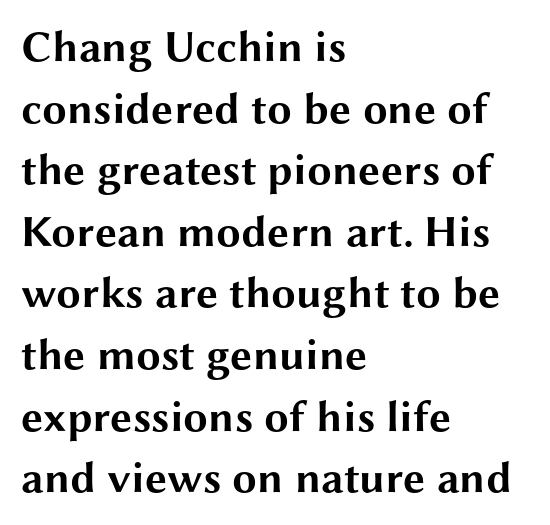
Notice how the passage keeps a crisp vertical edge on the left only. Type style note: lacks serifs. Words appear dense and cohesive because spacing is normal. Note the varied advance widths — an 'i' is clearly narrower than an 'm'. Anything drawn beneath the words? Only blank space.
